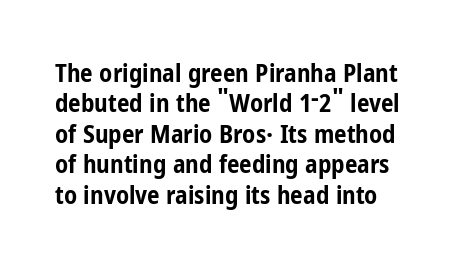
The image shows 25 px bold type, upright; set left-aligned, line spacing 1.22x, normal letter spacing, not underlined.
